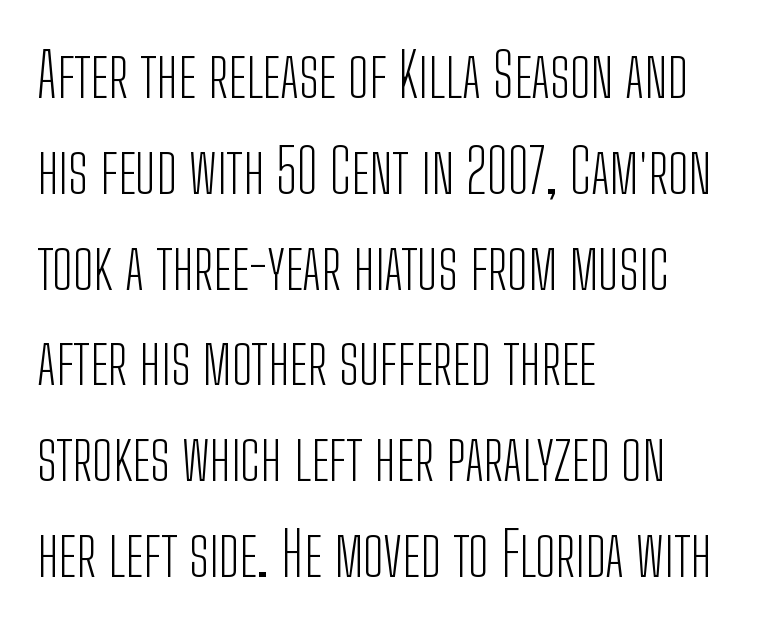
{"serif": "no", "italic": "no", "bold": "no", "weight": "light", "width": "condensed", "stroke_contrast": "low", "x_height": "medium", "monospaced": "no", "underline": "no", "align": "left", "line_spacing": "normal", "line_spacing_ratio": 1.57, "letter_spacing": "normal", "letter_spacing_em": 0.0, "glyph_px": 61}
